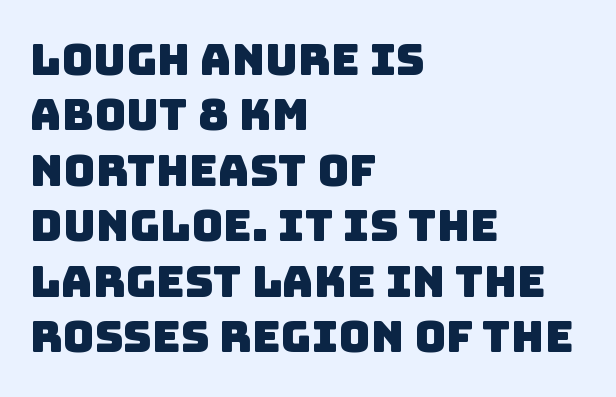
Students, note that the glyphs here touch the page at normal intervals. Leading matches the norm, producing a regular column. Font category for this specimen: sans-serif. Quick note: underline off. The passage shown is typed in a proportional face where columns would drift. Where is the straight margin? On the left.
